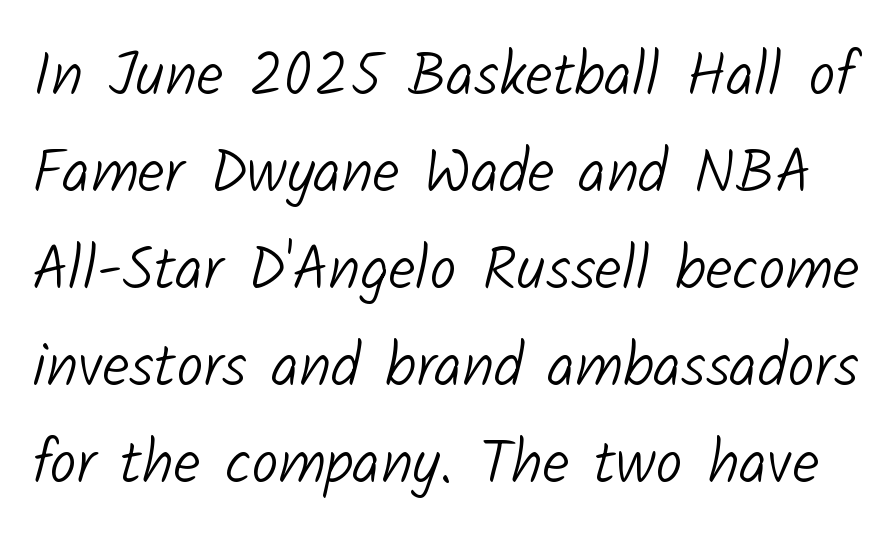
You could not count columns in this text — the font is proportionally spaced. Look at the tracking — it's just the regular setting, nothing added. Whoever set this chose a conventional vertical rhythm. Vertical stems look standard width or narrower in stroke.
